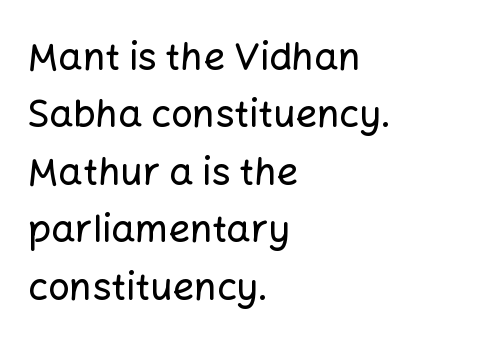
{"serif": "no", "italic": "no", "width": "normal", "stroke_contrast": "low", "x_height": "medium", "monospaced": "no", "underline": "no", "align": "left", "line_spacing": "normal", "line_spacing_ratio": 1.51, "letter_spacing": "normal", "letter_spacing_em": 0.0, "glyph_px": 38}
